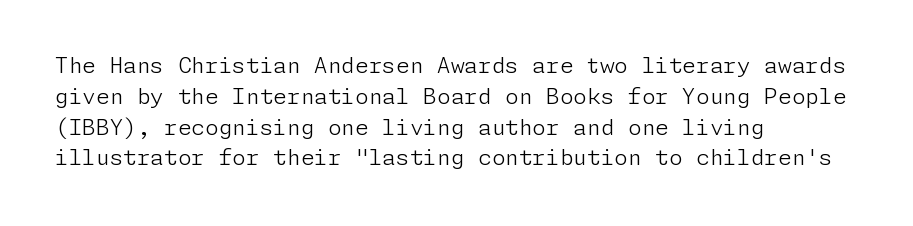
Summary of vertical rhythm: regular, with standard interline spacing. Short note: letters normally spaced. The font's upright variant was chosen for this text. Casual observation: everything's shoved over to the left.
